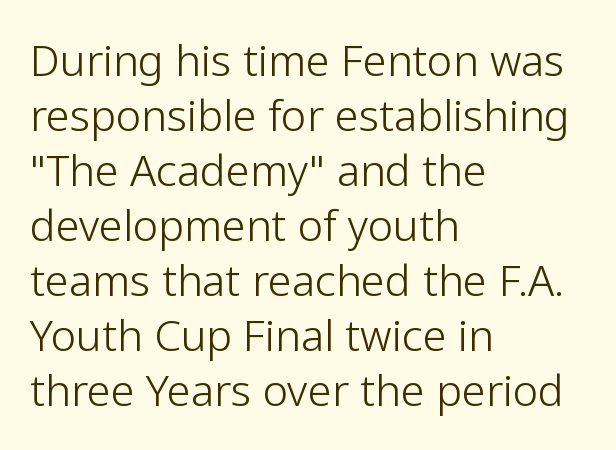
Q: Is the text bold? A: No.
Q: Is the text italic (slanted)? A: No, it is upright.
Q: Is the typeface a serif or a sans-serif typeface? A: Sans-serif.
Q: Is the text underlined? A: No.
Q: How is the paragraph aligned? A: Left-aligned.
Q: Is the spacing between letters normal or unusually wide? A: Normal.
Q: Is the spacing between lines tight, normal or loose? A: Normal.
Q: Width (condensed, normal, or wide)? A: Normal.
Q: Stroke contrast? A: Low.
Q: x-height? A: Medium.
Q: Monospaced? A: No.
